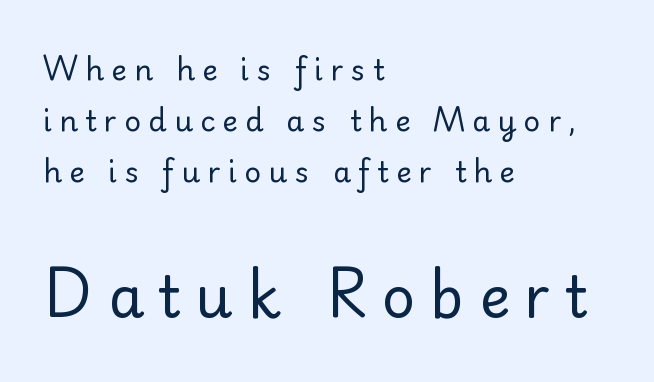
{"serif": "yes", "italic": "no", "bold": "no", "weight": "regular", "width": "normal", "stroke_contrast": "low", "x_height": "small", "monospaced": "no", "underline": "no", "align": "left", "line_spacing_ratio": 1.76, "letter_spacing": "wide", "letter_spacing_em": 0.25, "larger_block": "second", "size_ratio": 2.0, "glyph_px": 58}
